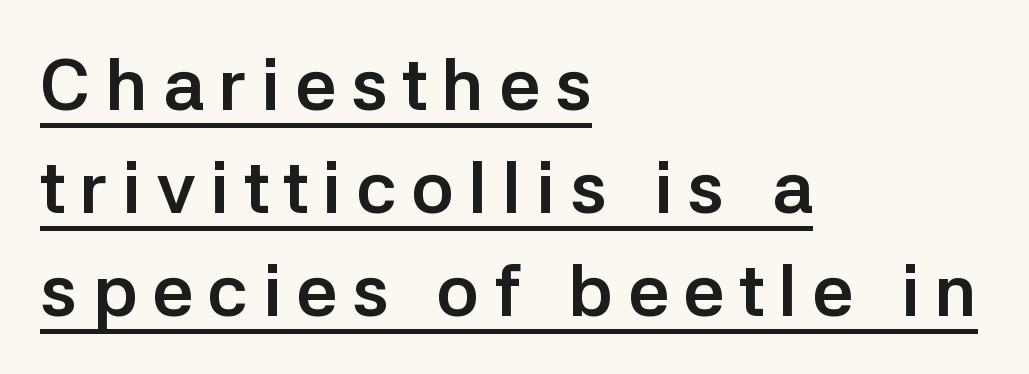
The image shows 73 px semibold sans-serif type, upright; set left-aligned, normal line spacing (1.41x), unusually wide letter spacing (+0.2 em), underlined; low stroke contrast and a medium x-height.
